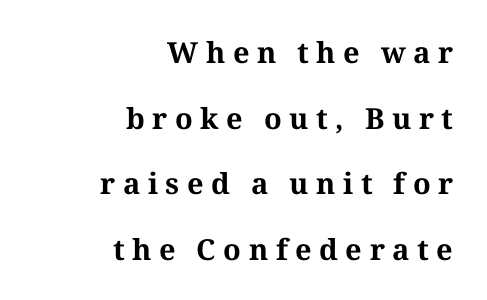
The image shows 29 px bold serif type, upright; set right-aligned, loose line spacing (2.26x), unusually wide letter spacing (+0.26 em), not underlined; medium stroke contrast and a medium x-height.
